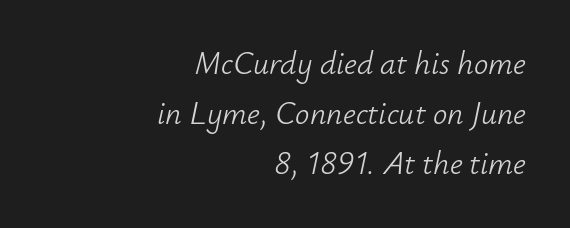
{"italic": "yes", "lean": "right", "slant_degrees": 12, "bold": "no", "weight": "light", "width": "normal", "stroke_contrast": "low", "x_height": "small", "monospaced": "no", "underline": "no", "align": "right", "line_spacing": "normal", "line_spacing_ratio": 1.56, "letter_spacing": "normal", "letter_spacing_em": 0.0, "glyph_px": 32}
